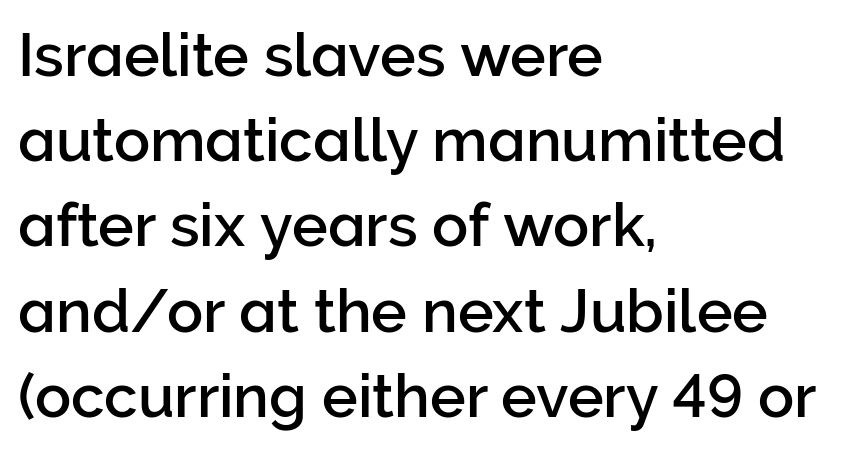
The image shows 60 px sans-serif type, upright; set left-aligned, normal line spacing (1.42x), normal letter spacing, not underlined; low stroke contrast and a medium x-height.
